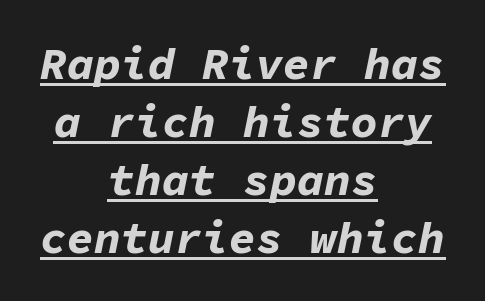
Q: Is the text bold? A: Yes.
Q: Is the text italic (slanted)? A: Yes, it leans right by about 11 degrees.
Q: Is the text underlined? A: Yes.
Q: How is the paragraph aligned? A: Centered.
Q: Is the spacing between letters normal or unusually wide? A: Normal.
Q: Is the spacing between lines tight, normal or loose? A: Normal.
Q: Width (condensed, normal, or wide)? A: Normal.
Q: Stroke contrast? A: Low.
Q: x-height? A: Medium.
Q: Monospaced? A: Yes.
